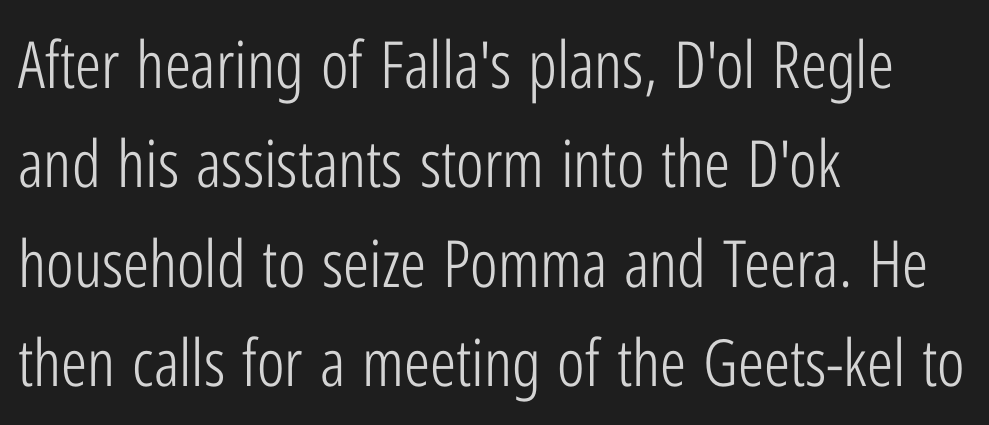
{"serif": "no", "italic": "no", "bold": "no", "weight": "light", "width": "condensed", "stroke_contrast": "low", "x_height": "medium", "monospaced": "no", "underline": "no", "align": "left", "line_spacing": "normal", "line_spacing_ratio": 1.53, "letter_spacing": "normal", "letter_spacing_em": 0.0, "glyph_px": 65}
